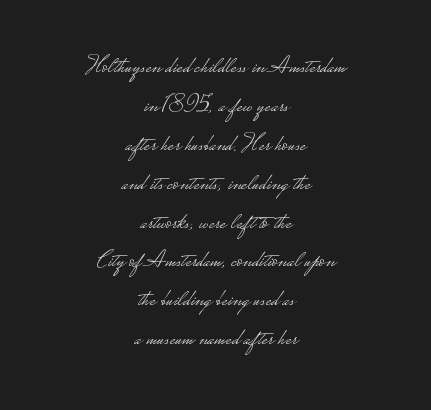
Q: Is the text bold? A: No.
Q: Is the text italic (slanted)? A: Yes.
Q: Is the text underlined? A: No.
Q: How is the paragraph aligned? A: Centered.
Q: Is the spacing between letters normal or unusually wide? A: Normal.
Q: Is the spacing between lines tight, normal or loose? A: Normal.
